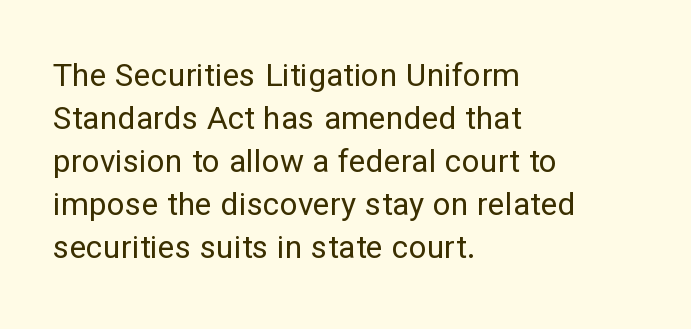
Are there feet on the stems? There aren't — it's a sans. How would I describe the line gaps? Plain and ordinary. This sample uses an upright cut, with every glyph sitting square on the baseline. Does extra space separate the letters? No, they use regular spacing. This sample has the flowing, uneven cadence of proportional lettering.
